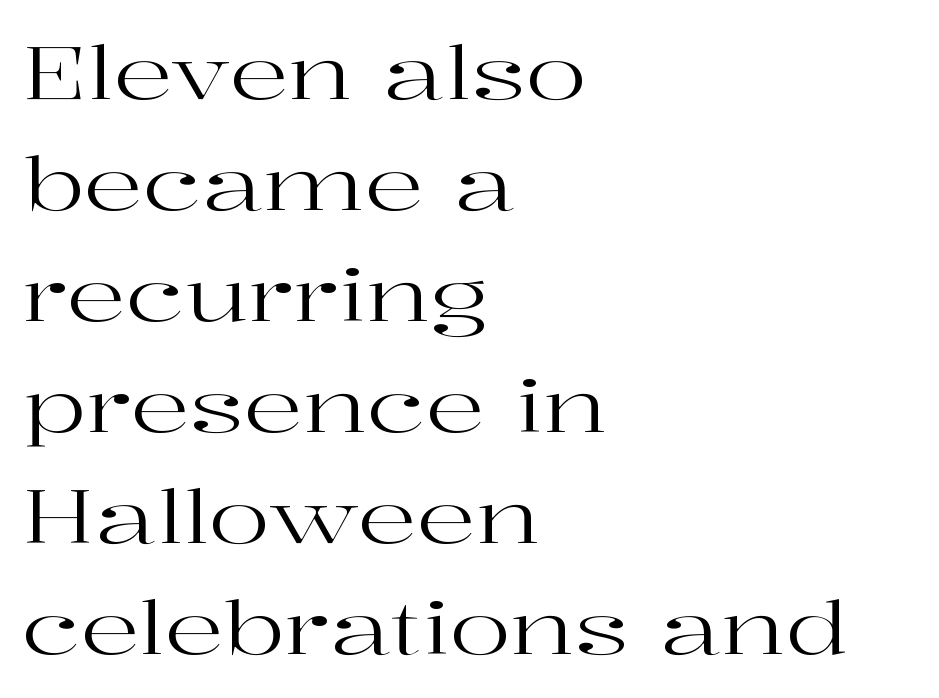
Characters follow at the spacing the type designer built in. Rows of type keep a routine distance in the vertical direction. Alignment: flush left. Every stem runs plumb, perpendicular to the baseline. The area under the type is left untouched.
